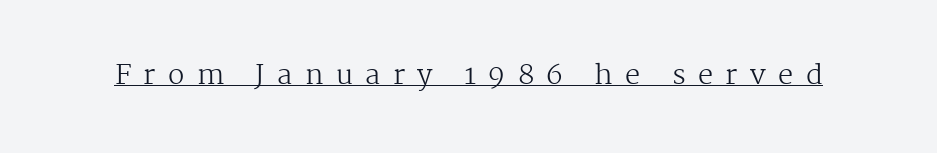
{"italic": "no", "bold": "no", "underline": "yes", "letter_spacing": "wide", "letter_spacing_em": 0.46, "glyph_px": 27}
